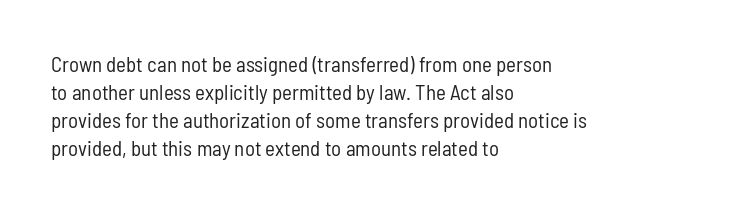
Visually the block forms a straight wall on the left and a jagged coastline on the right. Style check: upright. Bold? No — there's no thickening of the strokes. Notice how descenders clear the ascenders below comfortably — that's standard leading. Each word holds together tightly as a unit, with standard inter-letter gaps.
